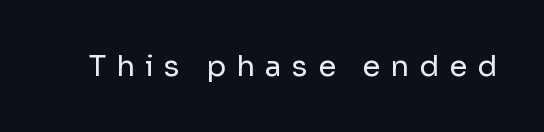
Nobody drew a line under any word here. Varying glyph widths throughout — classic text-font behaviour. This rendering employs a face without finishing strokes, i.e., a sans-serif. Weight: not bold — regular or lighter. Is there any slant? The stems are plumb.
